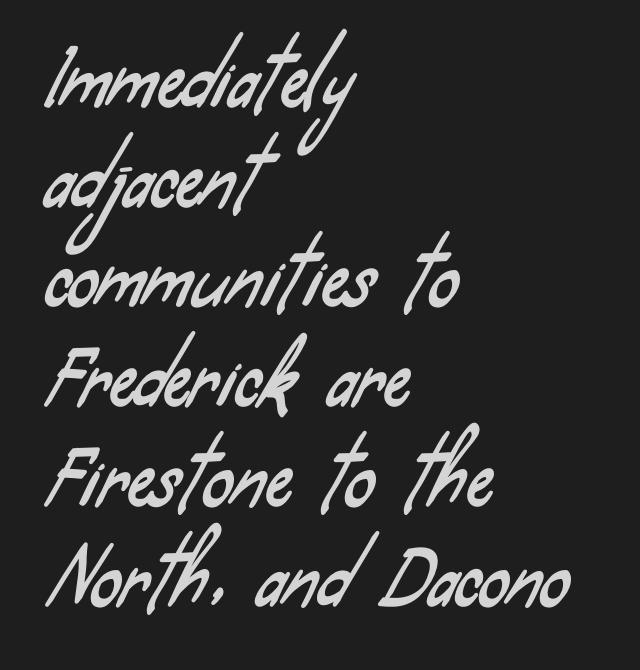
The image shows 75 px condensed sans-serif type; set left-aligned, normal line spacing (1.33x), normal letter spacing, not underlined; low stroke contrast and a small x-height.
